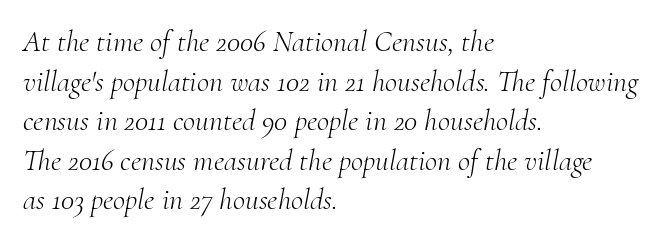
Default kerning and tracking; the words read as compact shapes. You can tell from the footed stems that serif type was used. Notice how the stems are inclined rather than vertical — that's the hallmark of italics. No word sits above an underline. Baseline-to-baseline distance is the conventional proportion of letter height. The letters advance in unequal steps, a hallmark of proportional type.
